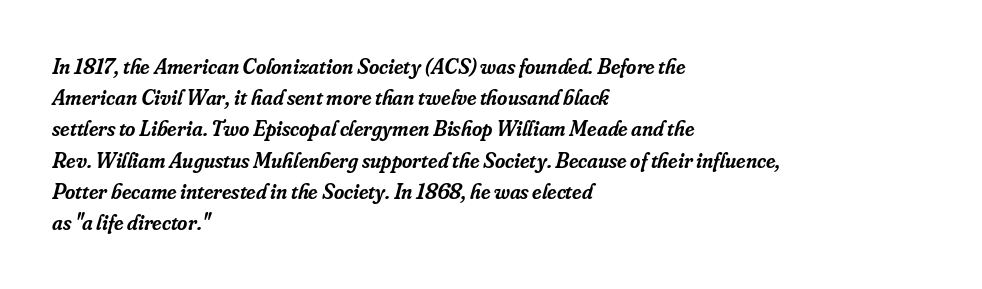
Reading down the block, your eye returns to a fixed left position each line. If you drew a line through each stem, it would be angled. The space between consecutive lines is moderate. You could call the tracking neutral — neither tight nor loose. The gap between lines stays unmarked. A somewhat darkened texture: the type is semibold rather than bold.
